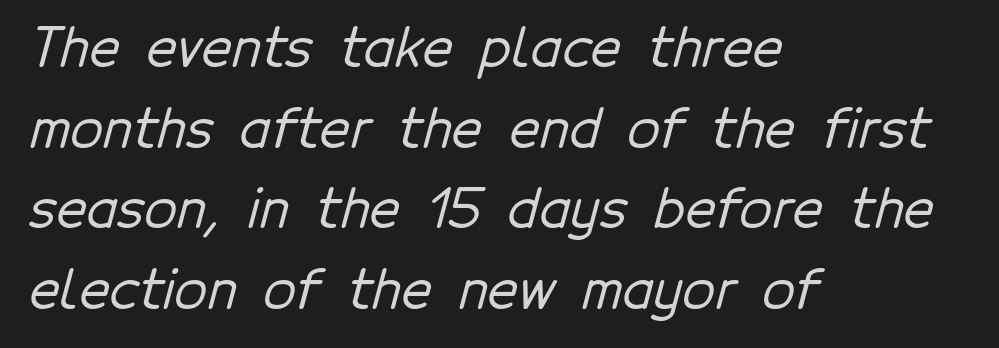
Q: Is the typeface a serif or a sans-serif typeface? A: Sans-serif.
Q: Is the text underlined? A: No.
Q: How is the paragraph aligned? A: Left-aligned.
Q: Is the spacing between letters normal or unusually wide? A: Normal.
Q: Is the spacing between lines tight, normal or loose? A: Normal.
Q: Width (condensed, normal, or wide)? A: Normal.
Q: Stroke contrast? A: Low.
Q: x-height? A: Medium.
Q: Monospaced? A: No.
